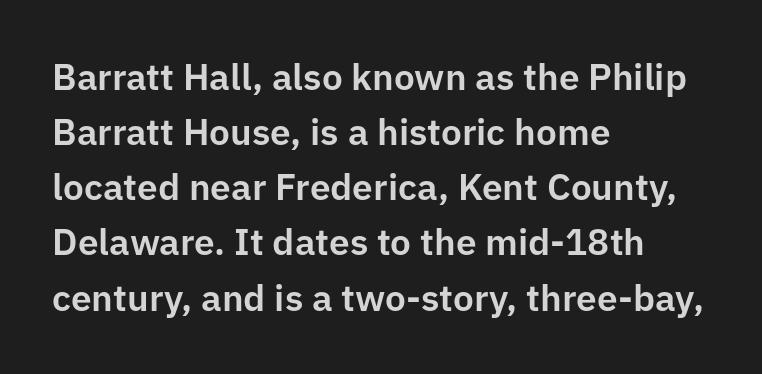
Q: Is the text italic (slanted)? A: No, it is upright.
Q: Is the typeface a serif or a sans-serif typeface? A: Sans-serif.
Q: Is the text underlined? A: No.
Q: How is the paragraph aligned? A: Left-aligned.
Q: Is the spacing between letters normal or unusually wide? A: Normal.
Q: Is the spacing between lines tight, normal or loose? A: Normal.
Q: Width (condensed, normal, or wide)? A: Normal.
Q: Stroke contrast? A: Low.
Q: x-height? A: Medium.
Q: Monospaced? A: No.
